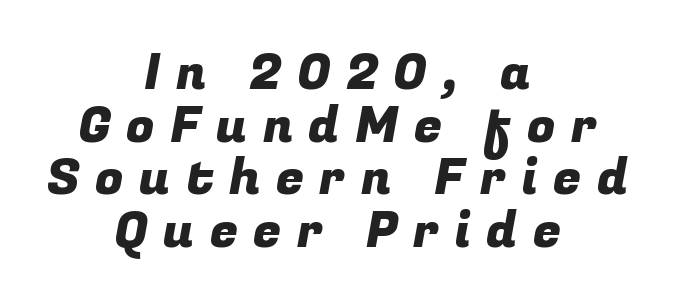
The image shows 51 px sans-serif type; set centered, tight line spacing (1.03x), unusually wide letter spacing (+0.3 em), not underlined; low stroke contrast and a medium x-height.
